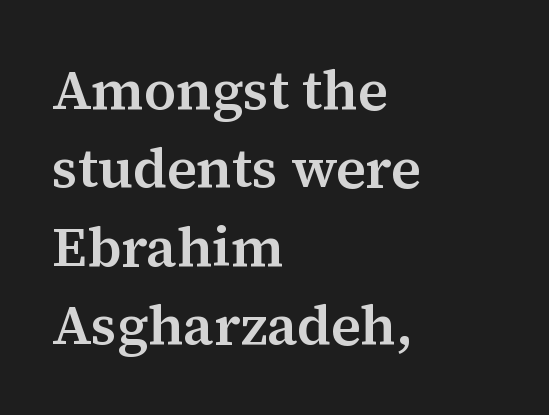
The letters advance in unequal steps, a hallmark of proportional type. The letterforms sit shoulder to shoulder at normal distance. The lettering holds an erect, upright posture throughout. Horizontally, the lines are justified to the leading edge only.
